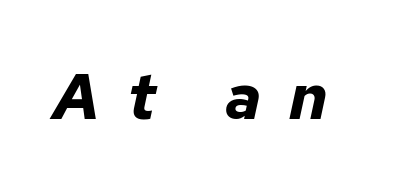
Q: Is the text bold? A: Yes.
Q: Is the text italic (slanted)? A: Yes, it leans right by about 12 degrees.
Q: Is the text underlined? A: No.
Q: Is the spacing between letters normal or unusually wide? A: Unusually wide.
Q: Width (condensed, normal, or wide)? A: Normal.
Q: Stroke contrast? A: Low.
Q: x-height? A: Medium.
Q: Monospaced? A: No.
